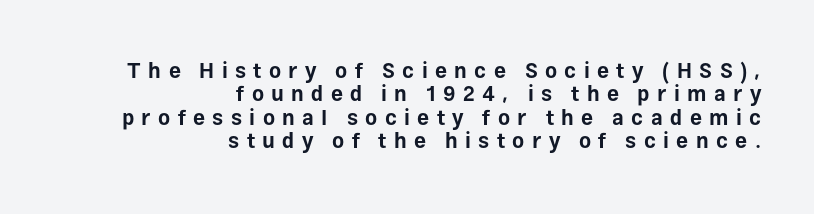
The image shows 21 px bold type, upright; set right-aligned, tight line spacing (1.11x), unusually wide letter spacing (+0.35 em), not underlined.
